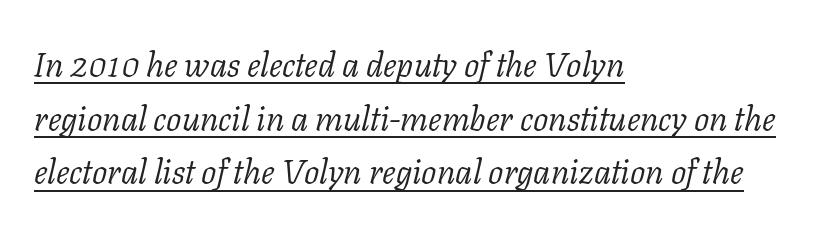
Spacing verdict: proportional, widths tailored to each character. In terms of leading, this rendering sits right in the middle. Emphasis is given by a line drawn under the lettering. Inter-character spacing is left at the font's built-in metrics. All the whitespace from short lines collects on the right. Classification — serif.
